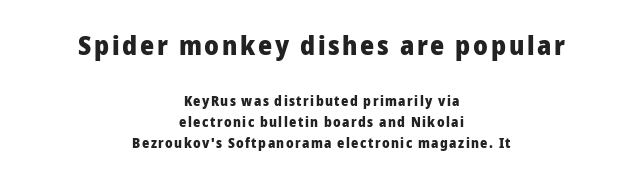
Characters remain perfectly vertical along every line. Caption: upper text group enlarged, lower text group reduced. Where is the straight margin? There isn't one; the lines are centered. Compared with an ordinary text face, these strokes are far heavier — a full bold. In terms of leading, this rendering sits right in the middle.
